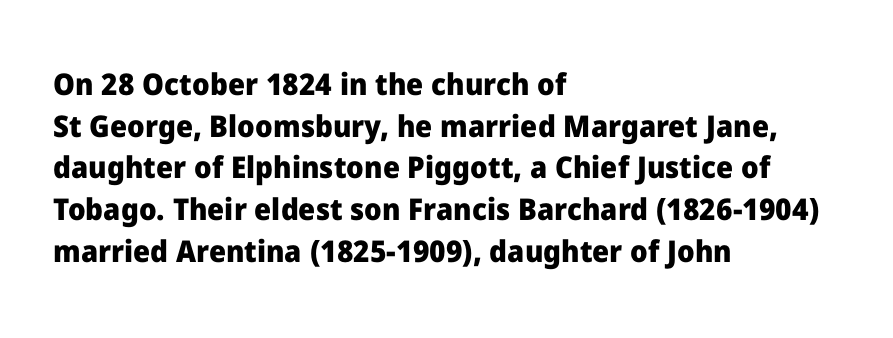
The image shows 30 px heavy sans-serif type, upright; set left-aligned, normal line spacing (1.39x), normal letter spacing, not underlined; low stroke contrast and a medium x-height.
